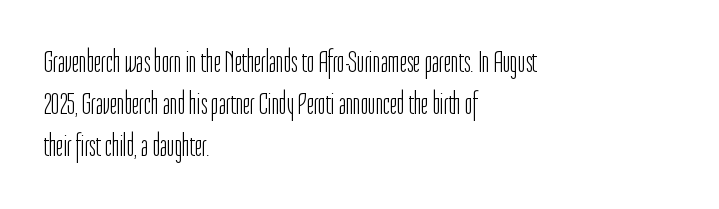
The image shows 32 px light, condensed sans-serif type, upright; set left-aligned, normal line spacing (1.32x), normal letter spacing, not underlined; low stroke contrast and a medium x-height.
